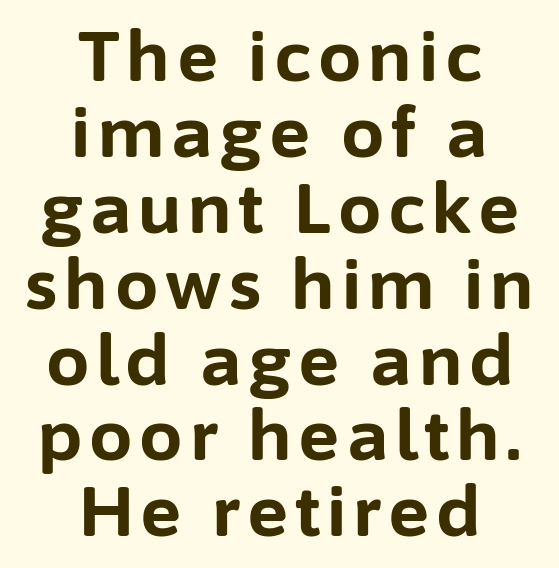
Does the weight exceed regular? Yes, all the way to bold. In terms of letterform style, serifs are entirely absent. Honestly, the rows look squashed on top of each other. The rendering uses natural spacing where letterforms have individual widths. The axis of the letterforms is exactly vertical. Underlining? Definitely not there.
